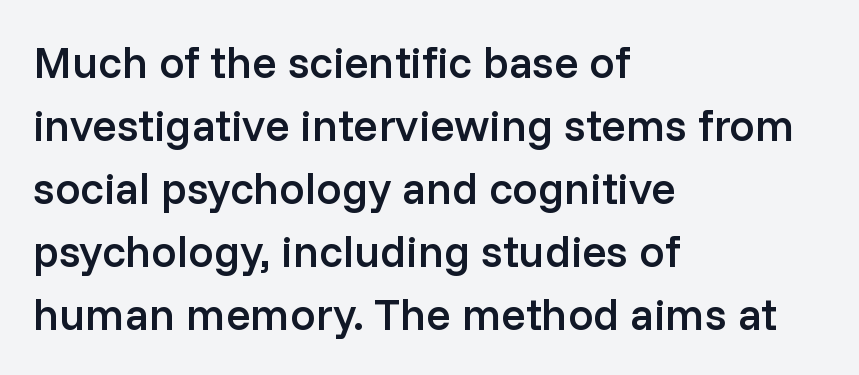
The image shows 45 px semibold sans-serif type, upright; set left-aligned, normal line spacing (1.4x), normal letter spacing, not underlined; low stroke contrast and a medium x-height.
